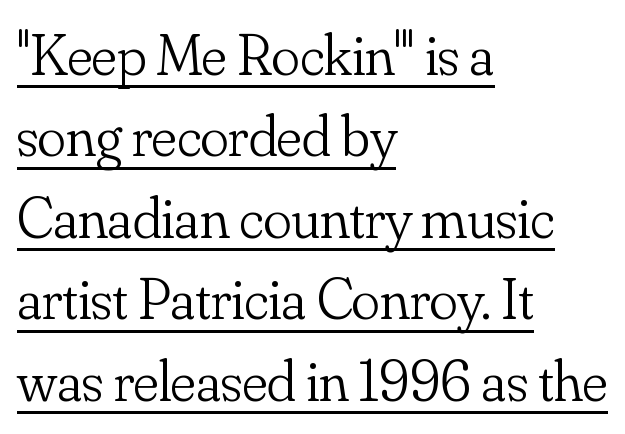
Note the varied advance widths — an 'i' is clearly narrower than an 'm'. The passage shown is underscored from start to finish. The designer left line spacing at the default. Style check: upright. A quiet, ordinary-to-light weight characterises the typeface. Look at the tracking — it's just the regular setting, nothing added.
